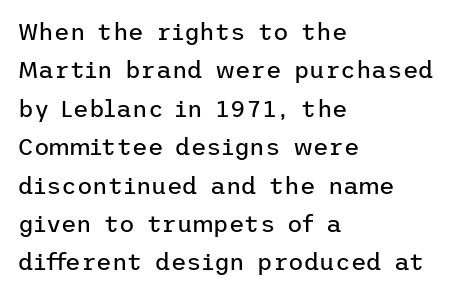
Q: Is the text bold? A: No.
Q: Is the text italic (slanted)? A: No, it is upright.
Q: Is the text underlined? A: No.
Q: How is the paragraph aligned? A: Left-aligned.
Q: Is the spacing between letters normal or unusually wide? A: Normal.
Q: Is the spacing between lines tight, normal or loose? A: Normal.
